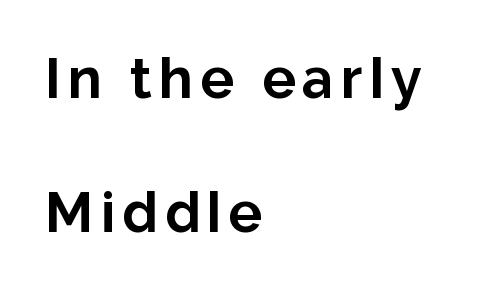
The image shows 56 px bold sans-serif type, upright; set left-aligned, loose line spacing (2.39x), not underlined; low stroke contrast and a medium x-height.
